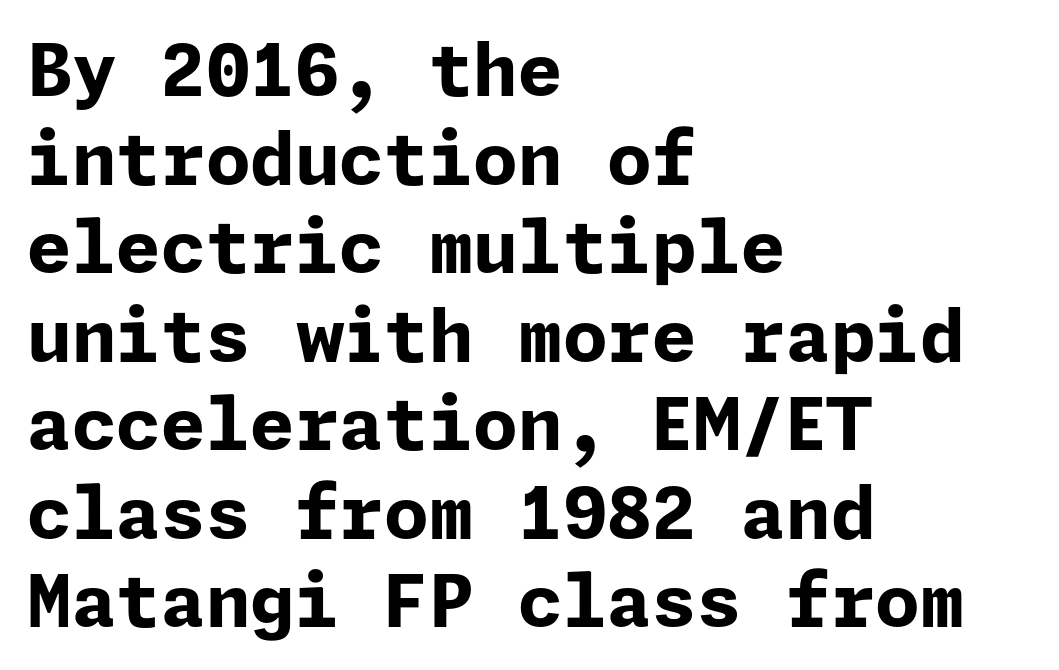
{"serif": "no", "italic": "no", "bold": "yes", "weight": "bold", "width": "normal", "stroke_contrast": "low", "x_height": "medium", "underline": "no", "align": "left", "line_spacing_ratio": 1.23, "letter_spacing": "normal", "letter_spacing_em": 0.0, "glyph_px": 72}
